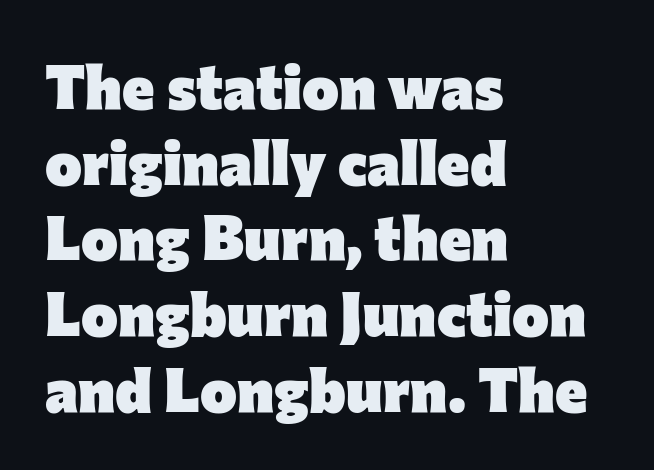
{"serif": "no", "italic": "no", "bold": "yes", "weight": "heavy", "width": "normal", "stroke_contrast": "low", "x_height": "medium", "monospaced": "no", "underline": "no", "align": "left", "line_spacing_ratio": 1.22, "letter_spacing": "normal", "letter_spacing_em": 0.0, "glyph_px": 62}
